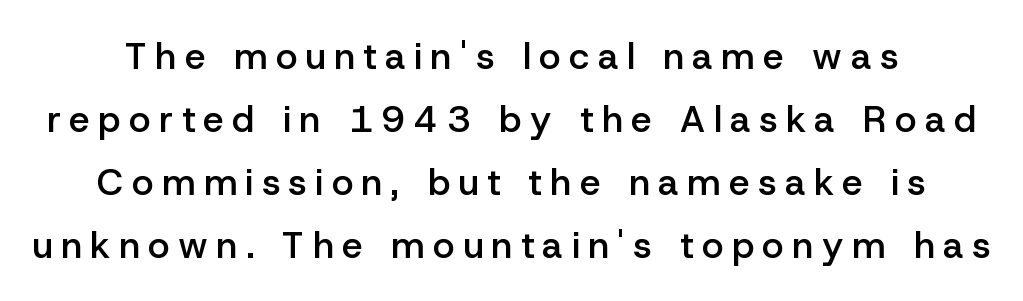
The image shows 37 px semibold sans-serif type, upright; set normal line spacing (1.7x), unusually wide letter spacing (+0.23 em), not underlined; low stroke contrast and a medium x-height.
